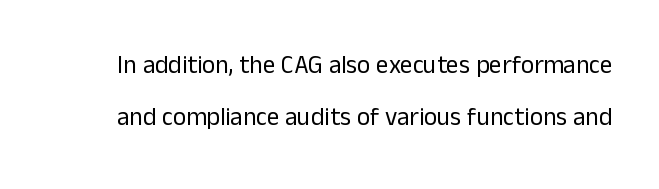
Q: Is the text bold? A: No.
Q: Is the text italic (slanted)? A: No, it is upright.
Q: Is the text underlined? A: No.
Q: Is the spacing between letters normal or unusually wide? A: Normal.
Q: Is the spacing between lines tight, normal or loose? A: Loose.
